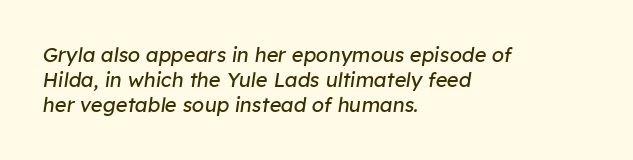
{"italic": "yes", "lean": "right", "slant_degrees": 8, "bold": "no", "underline": "no", "align": "left", "line_spacing": "normal", "line_spacing_ratio": 1.26, "letter_spacing": "normal", "letter_spacing_em": 0.0, "glyph_px": 20}
